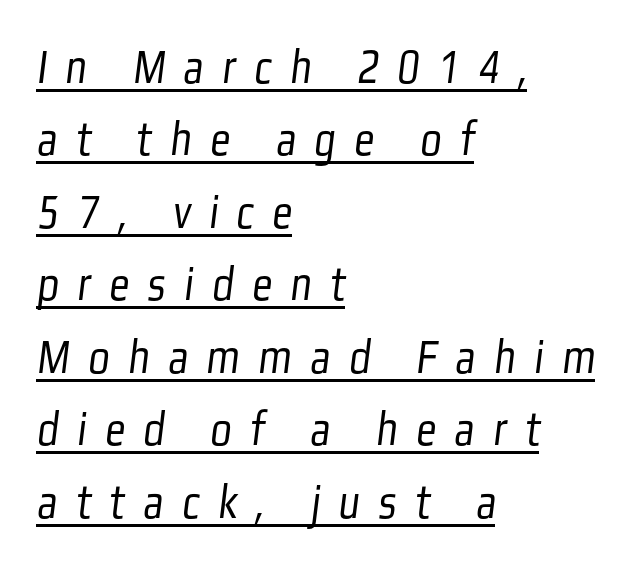
The image shows 50 px light, condensed sans-serif type; set left-aligned, normal line spacing (1.45x), unusually wide letter spacing (+0.37 em), underlined; low stroke contrast and a medium x-height.
